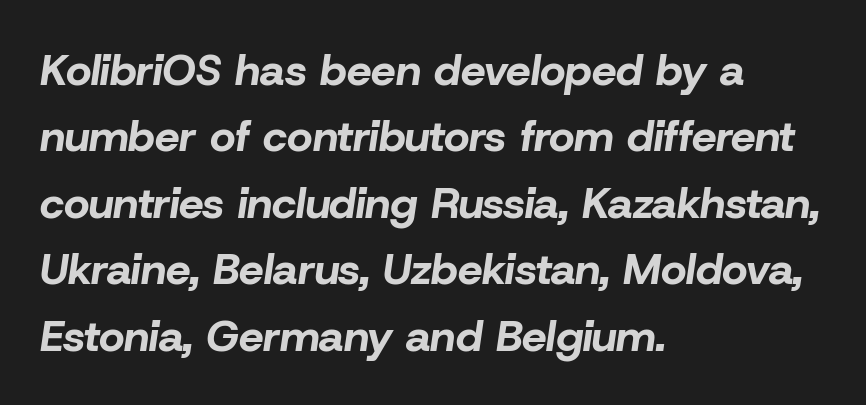
Successive baselines arrive at the customary interval. Anything drawn beneath the words? Only blank space. Characters are canted at an angle relative to the baseline's perpendicular. Notice how thick the strokes are: this is what a full bold looks like. The lines are quadded left. Nothing unusual about the tracking: characters are spaced as the font intends.
